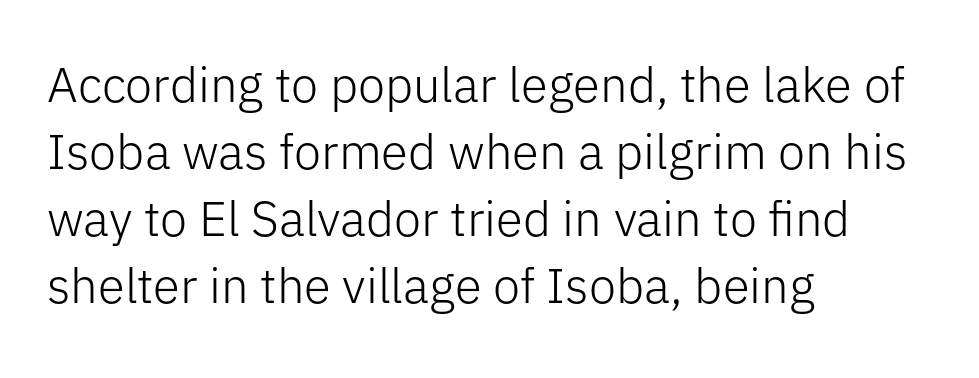
{"serif": "no", "italic": "no", "bold": "no", "weight": "light", "width": "normal", "stroke_contrast": "low", "x_height": "medium", "monospaced": "no", "underline": "no", "align": "left", "line_spacing": "normal", "line_spacing_ratio": 1.37, "letter_spacing": "normal", "letter_spacing_em": 0.0, "glyph_px": 49}
